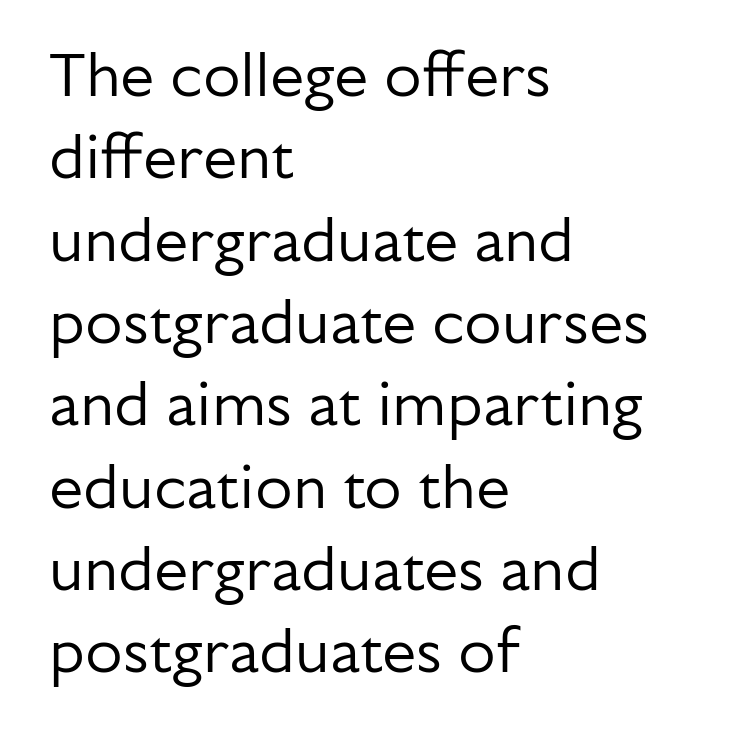
No word sits above an underline. The rendering uses a moderate line-height, typical for paragraphs. Visually the block forms a straight wall on the left and a jagged coastline on the right. Do the characters align in a grid? No, the font is proportional. Upright lettering throughout. Does extra space separate the letters? No, they use regular spacing.
